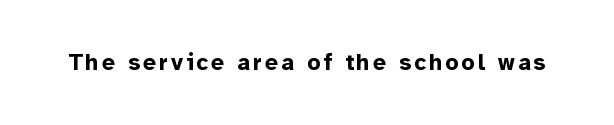
Q: Is the text bold? A: Yes.
Q: Is the text italic (slanted)? A: No, it is upright.
Q: Is the text underlined? A: No.
